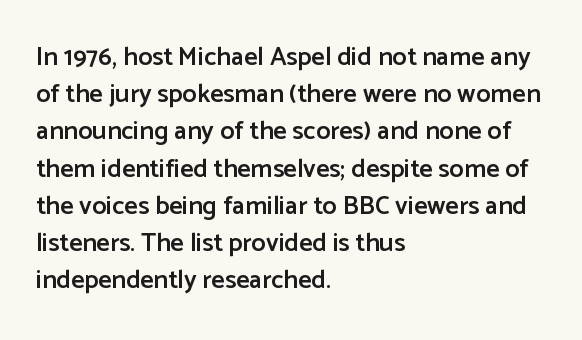
The image shows 26 px text type, upright; set left-aligned, normal line spacing (1.43x), normal letter spacing, not underlined.
